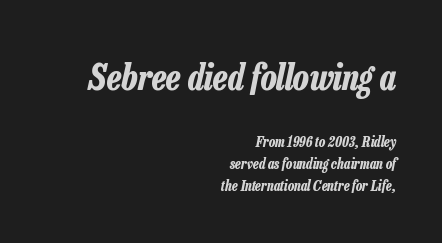
A student would call this right alignment; a typographer would say flush right, rag left. Is this a fixed-width face? No — the glyphs have proportional, varying widths. Does the weight exceed regular? Yes, all the way to bold. The designer gave the opening block more size than the closing block.
